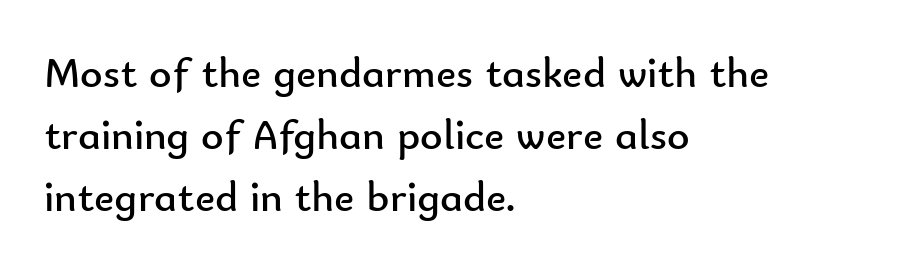
{"serif": "no", "italic": "no", "bold": "no", "weight": "regular", "width": "normal", "stroke_contrast": "low", "x_height": "small", "monospaced": "no", "underline": "no", "align": "left", "line_spacing": "normal", "line_spacing_ratio": 1.44, "letter_spacing": "normal", "letter_spacing_em": 0.0, "glyph_px": 43}
